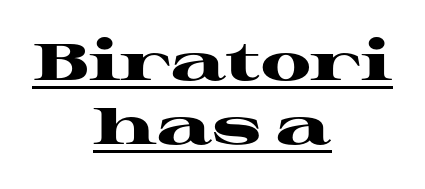
The image shows 52 px heavy, wide serif type, upright; set centered, line spacing 1.24x, normal letter spacing, underlined; high stroke contrast and a medium x-height.
